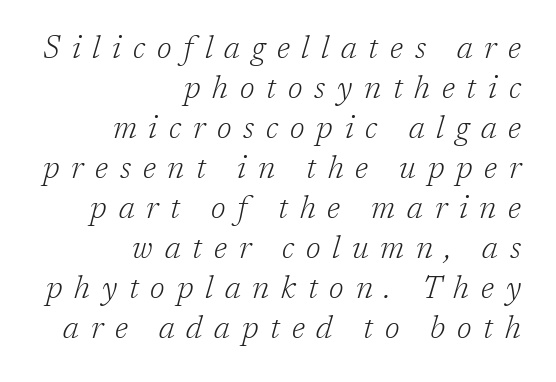
{"serif": "yes", "italic": "yes", "lean": "right", "slant_degrees": 17, "bold": "no", "weight": "light", "width": "normal", "stroke_contrast": "low", "x_height": "medium", "monospaced": "no", "underline": "no", "align": "right", "line_spacing": "normal", "line_spacing_ratio": 1.29, "letter_spacing": "wide", "letter_spacing_em": 0.38, "glyph_px": 31}
